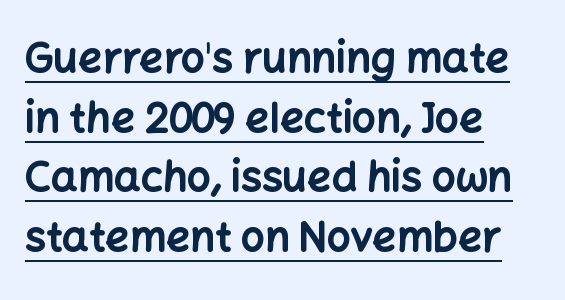
{"serif": "no", "italic": "no", "bold": "yes", "weight": "bold", "width": "normal", "stroke_contrast": "low", "x_height": "medium", "monospaced": "no", "underline": "yes", "align": "left", "line_spacing": "normal", "line_spacing_ratio": 1.42, "letter_spacing": "normal", "letter_spacing_em": 0.0, "glyph_px": 42}
